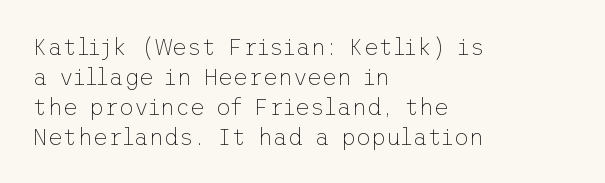
{"italic": "no", "bold": "no", "underline": "no", "align": "left", "line_spacing": "normal", "line_spacing_ratio": 1.3, "letter_spacing": "normal", "letter_spacing_em": 0.0, "glyph_px": 23}
